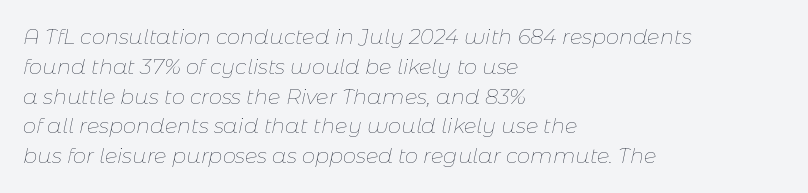
The image shows 21 px text type, italic (leaning right); set left-aligned, normal line spacing (1.42x), normal letter spacing, not underlined.
